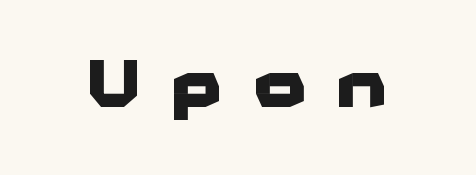
Pretty heavy lettering here — definitely bold. Plain, unruled lines of type. Grotesque or geometric, the face here clearly has no serifs. Every character sits straight up, as roman type does.
